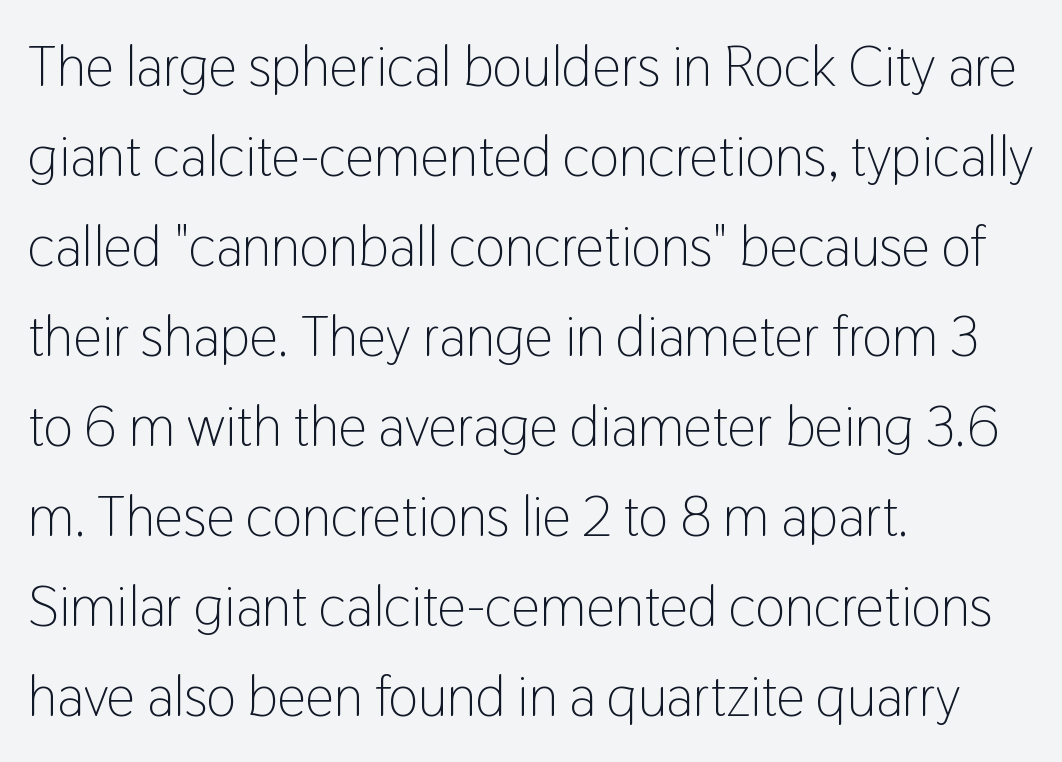
Q: Is the text bold? A: No.
Q: Is the text italic (slanted)? A: No, it is upright.
Q: Is the typeface a serif or a sans-serif typeface? A: Sans-serif.
Q: Is the text underlined? A: No.
Q: How is the paragraph aligned? A: Left-aligned.
Q: Is the spacing between letters normal or unusually wide? A: Normal.
Q: Is the spacing between lines tight, normal or loose? A: Normal.
Q: Width (condensed, normal, or wide)? A: Condensed.
Q: Stroke contrast? A: Low.
Q: x-height? A: Medium.
Q: Monospaced? A: No.
